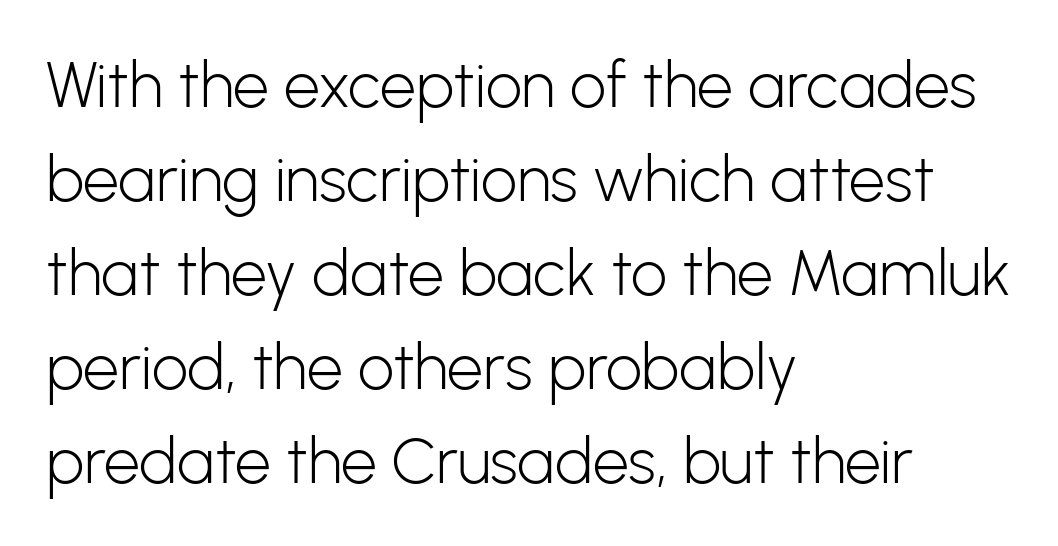
Nothing unusual about the tracking: characters are spaced as the font intends. Heft: none added — not bold. The type family on display is of the sans-serif kind. The passage shown is not underscored anywhere.
